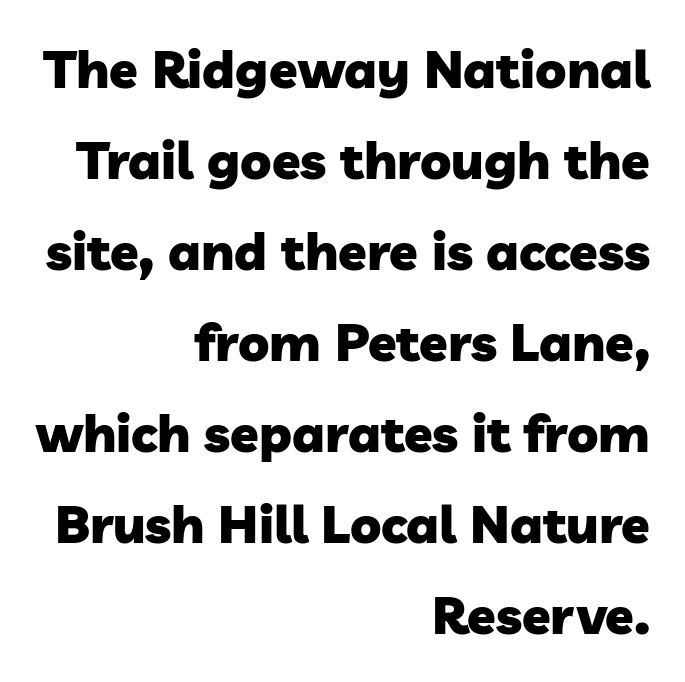
{"serif": "no", "bold": "yes", "weight": "heavy", "width": "normal", "stroke_contrast": "low", "x_height": "medium", "monospaced": "no", "underline": "no", "align": "right", "line_spacing_ratio": 1.75, "letter_spacing": "normal", "letter_spacing_em": 0.0, "glyph_px": 52}
